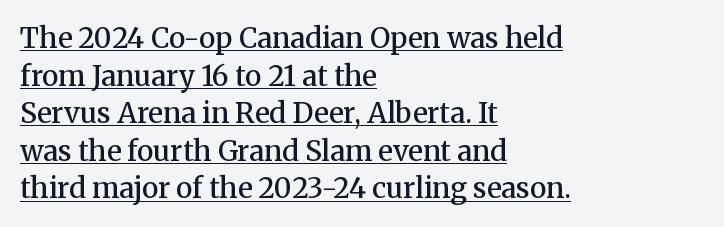
The image shows 28 px semibold serif type, upright; set left-aligned, normal line spacing (1.34x), normal letter spacing, underlined; medium stroke contrast and a medium x-height.
